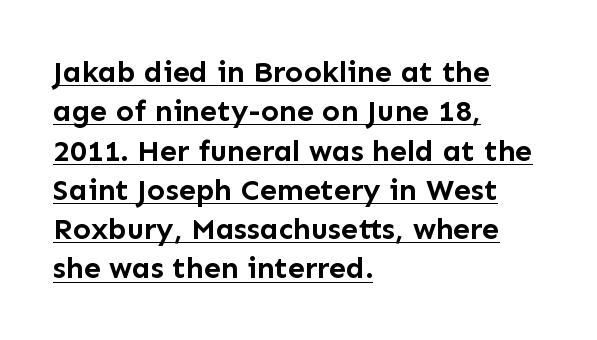
{"serif": "no", "italic": "no", "bold": "yes", "weight": "semibold", "width": "normal", "stroke_contrast": "low", "x_height": "medium", "monospaced": "no", "underline": "yes", "align": "left", "line_spacing": "normal", "line_spacing_ratio": 1.31, "letter_spacing": "normal", "letter_spacing_em": 0.0, "glyph_px": 30}
